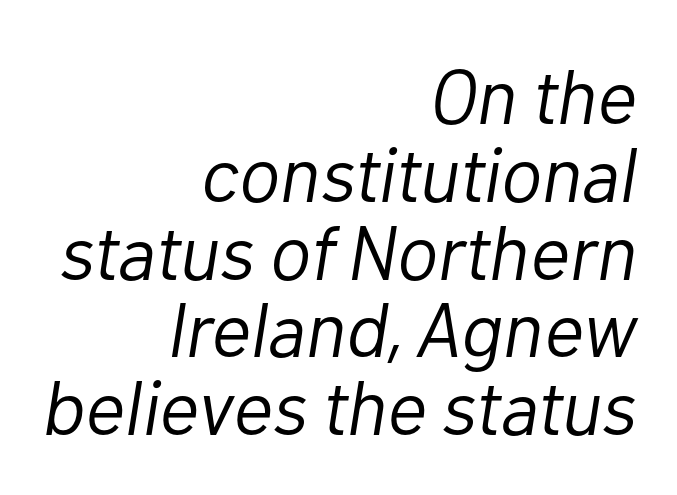
{"italic": "yes", "lean": "right", "slant_degrees": 10, "bold": "no", "weight": "light", "width": "normal", "stroke_contrast": "low", "x_height": "medium", "monospaced": "no", "underline": "no", "align": "right", "line_spacing": "tight", "line_spacing_ratio": 1.01, "letter_spacing": "normal", "letter_spacing_em": 0.0, "glyph_px": 77}
